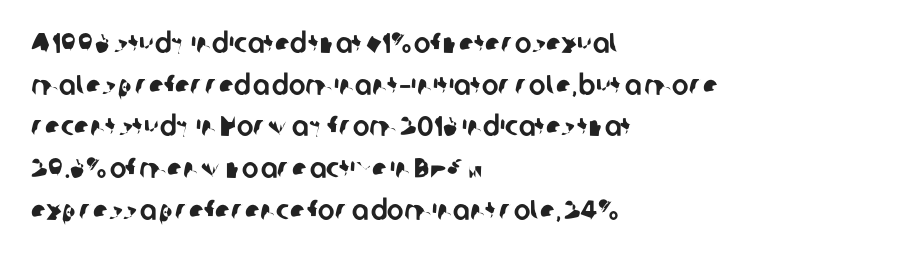
{"serif": "no", "width": "normal", "stroke_contrast": "low", "x_height": "medium", "monospaced": "no", "underline": "no", "align": "left", "line_spacing": "normal", "line_spacing_ratio": 1.49, "letter_spacing": "normal", "letter_spacing_em": 0.0, "glyph_px": 28}
